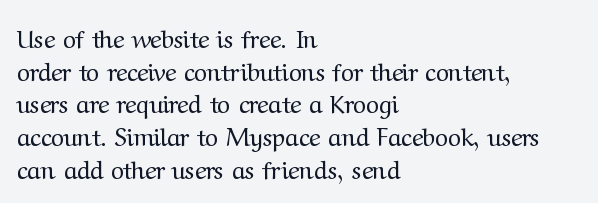
{"italic": "no", "bold": "no", "underline": "no", "align": "left", "line_spacing": "normal", "line_spacing_ratio": 1.31, "letter_spacing": "normal", "letter_spacing_em": 0.0, "glyph_px": 25}
